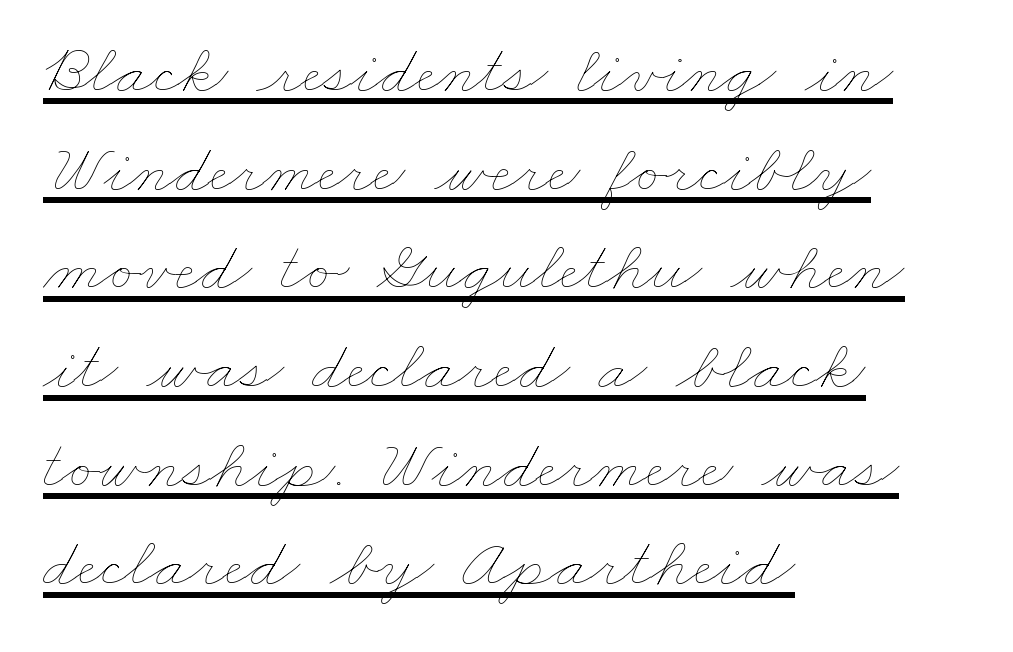
What stands out about the letter spacing? Nothing — it is the standard amount. In terms of leading, this rendering sits right in the middle. A quiet, ordinary-to-light weight characterises the typeface. Quick note: underline on. Layout note: lines flush left. You could not count columns in this text — the font is proportionally spaced.
